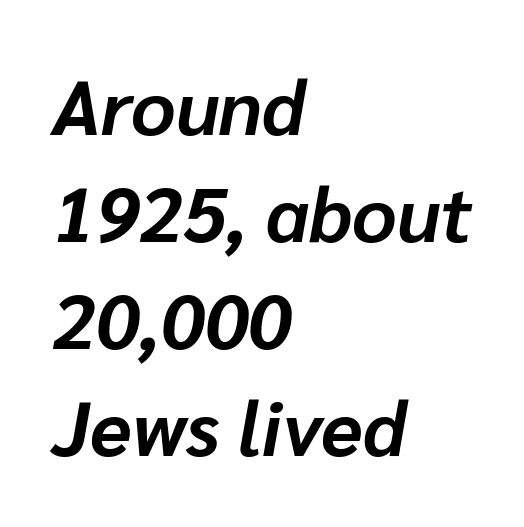
The image shows 77 px bold type, italic (leaning right); set left-aligned, normal line spacing (1.39x), normal letter spacing, not underlined; low stroke contrast and a medium x-height.
